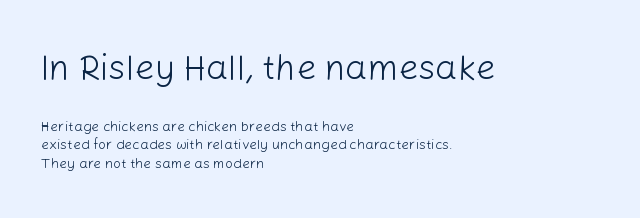
A normal amount of white space separates one row of letters from the next. Layout note: lines flush left. Characters remain perfectly vertical along every line. Glyph-to-glyph distance matches everyday printed text. The upper block of text is set noticeably larger than the block beneath it. To sum up the face: it is a sans, with no serifs.
